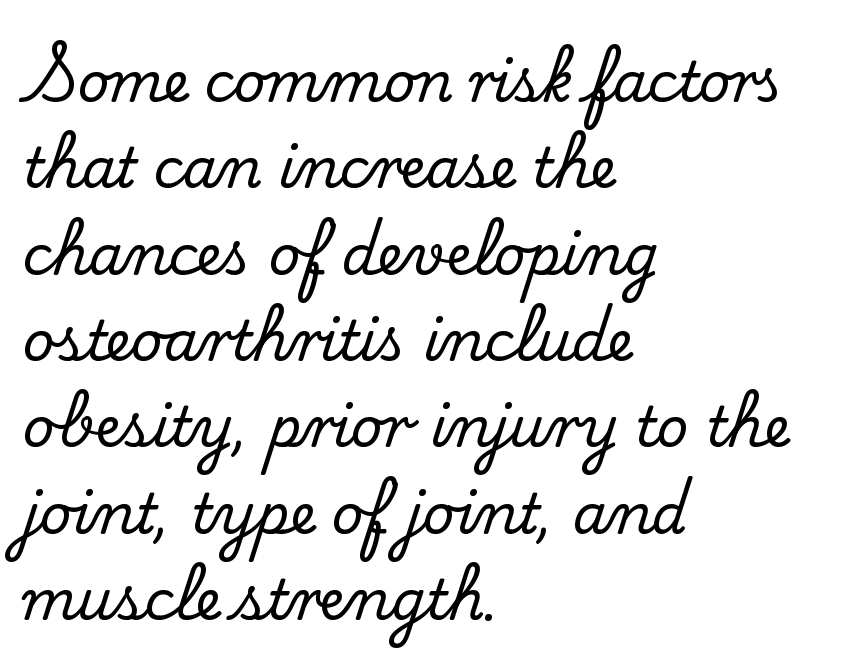
The image shows 55 px serif type; set left-aligned, normal line spacing (1.57x), normal letter spacing, not underlined; medium stroke contrast and a small x-height.
